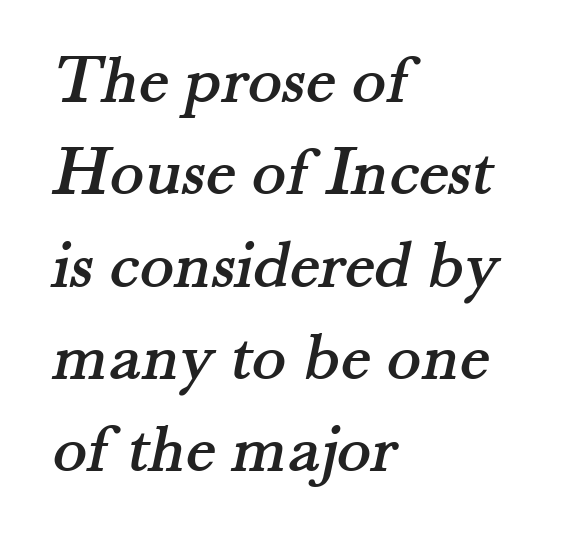
The image shows 71 px serif type; set left-aligned, normal line spacing (1.3x), normal letter spacing, not underlined; medium stroke contrast and a small x-height.
